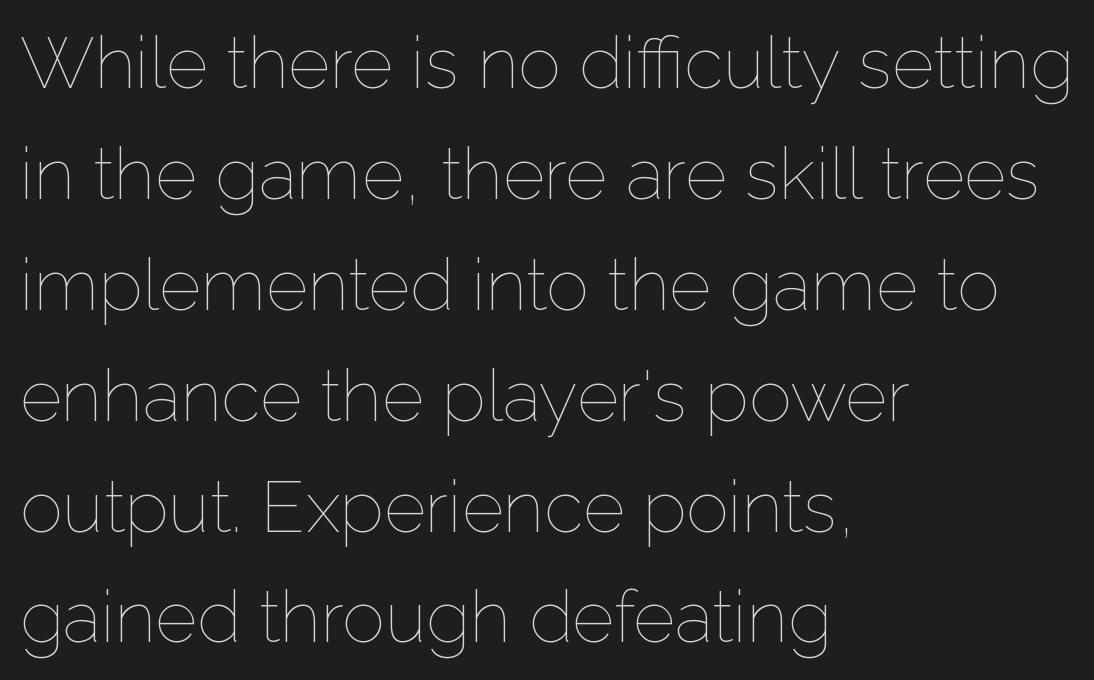
Q: Is the text bold? A: No.
Q: Is the text italic (slanted)? A: No, it is upright.
Q: Is the text underlined? A: No.
Q: How is the paragraph aligned? A: Left-aligned.
Q: Is the spacing between letters normal or unusually wide? A: Normal.
Q: Is the spacing between lines tight, normal or loose? A: Normal.
Q: Width (condensed, normal, or wide)? A: Normal.
Q: Stroke contrast? A: Low.
Q: x-height? A: Medium.
Q: Monospaced? A: No.
